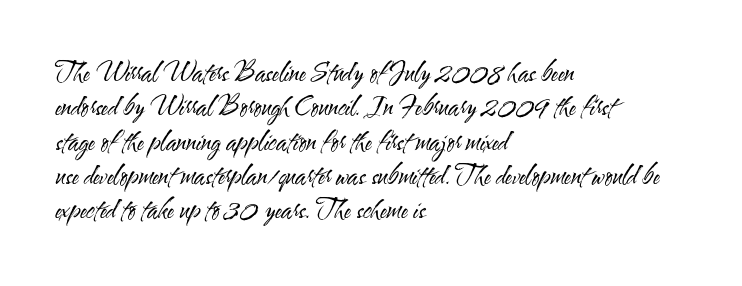
Leftover space on each line is placed entirely after the last word. The rendering uses a moderate line-height, typical for paragraphs. Underlining? Definitely not there. A light-to-regular cut is what we see here.
